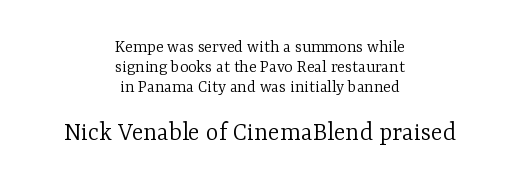
Bare-footed words on every line. Is the lower block the larger one? Yes — the lower block carries the bigger type. There is no visible air inserted between adjacent glyphs. The letters look calm and open, with moderate or lighter stems. Both edges are ragged and mirror each other, which tells us the setting is centered.
